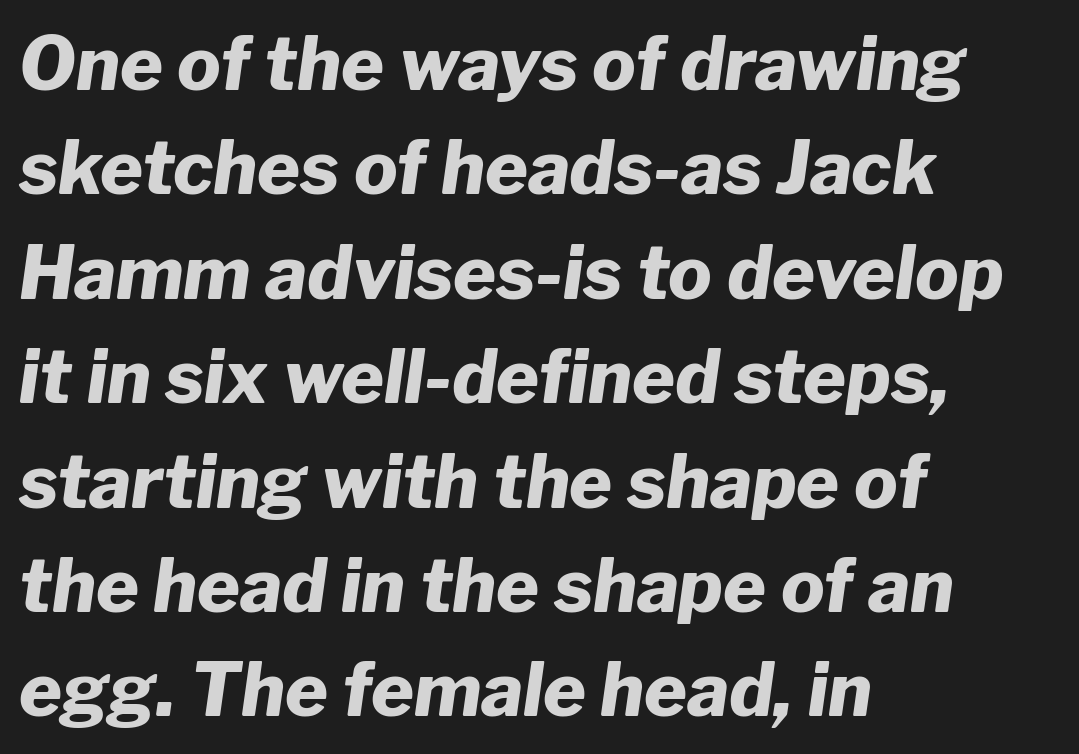
The image shows 73 px heavy type, italic (leaning right); set left-aligned, normal line spacing (1.43x), normal letter spacing, not underlined; low stroke contrast and a medium x-height.
